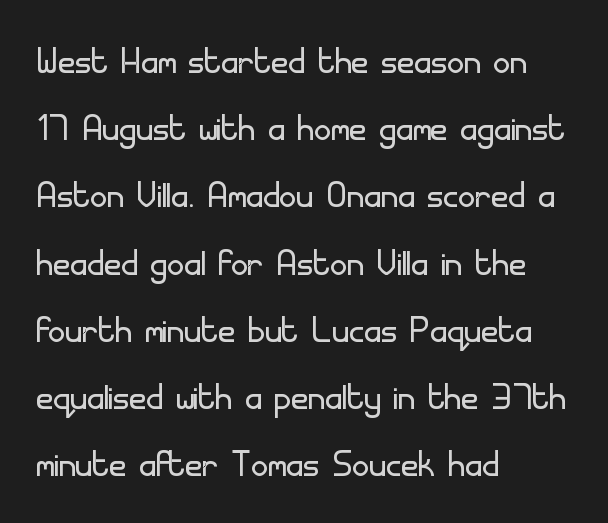
{"serif": "no", "italic": "no", "bold": "no", "weight": "light", "width": "normal", "stroke_contrast": "low", "x_height": "small", "monospaced": "no", "underline": "no", "align": "left", "line_spacing": "normal", "line_spacing_ratio": 1.43, "letter_spacing": "normal", "letter_spacing_em": 0.0, "glyph_px": 47}
